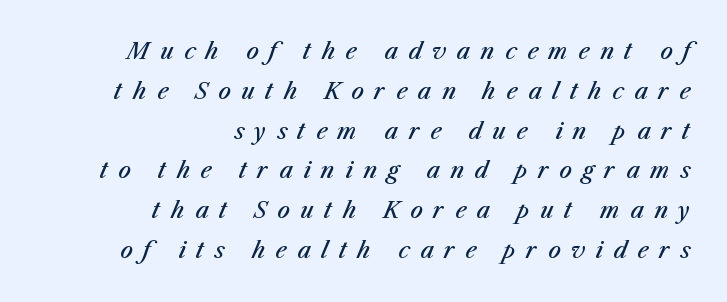
The image shows 22 px text type, italic (leaning right); set right-aligned, line spacing 1.81x, unusually wide letter spacing (+0.48 em), not underlined.
